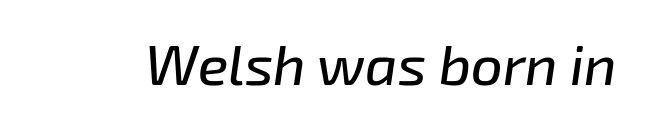
Q: Is the text italic (slanted)? A: Yes, it leans right by about 8 degrees.
Q: Is the text underlined? A: No.
Q: Is the spacing between letters normal or unusually wide? A: Normal.
Q: Width (condensed, normal, or wide)? A: Normal.
Q: Stroke contrast? A: Low.
Q: x-height? A: Medium.
Q: Monospaced? A: No.
